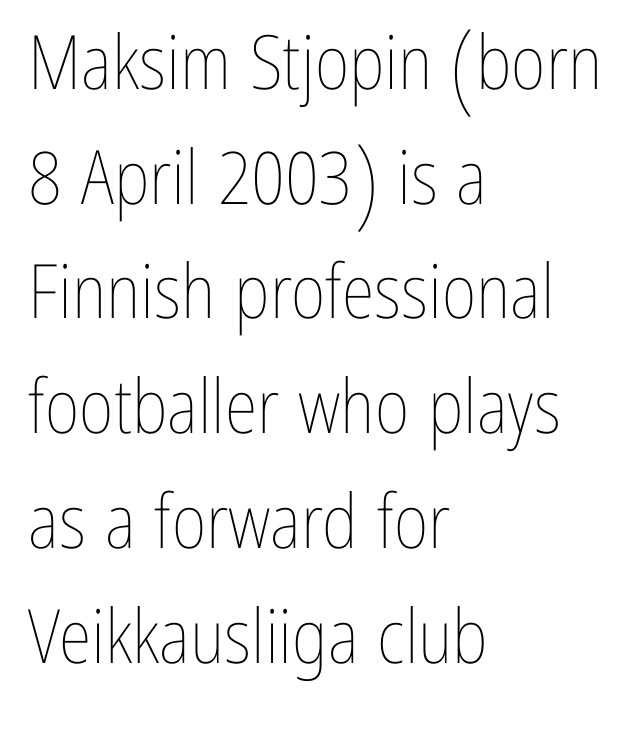
The image shows 75 px thin, condensed type, upright; set left-aligned, normal line spacing (1.53x), normal letter spacing, not underlined; low stroke contrast and a medium x-height.
